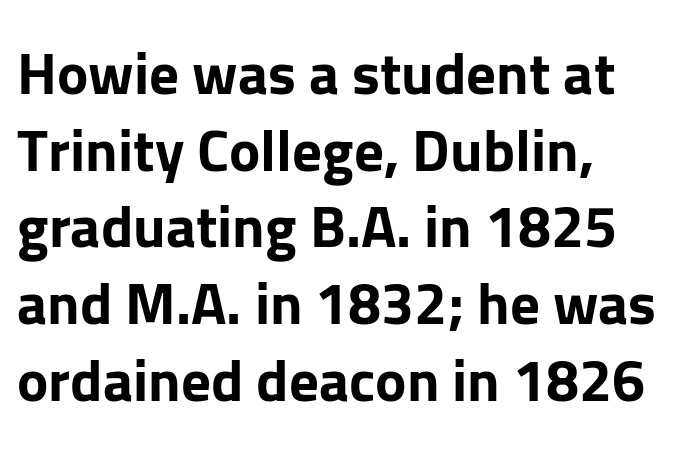
The image shows 59 px bold sans-serif type, upright; set left-aligned, normal line spacing (1.3x), normal letter spacing, not underlined; low stroke contrast and a medium x-height.
